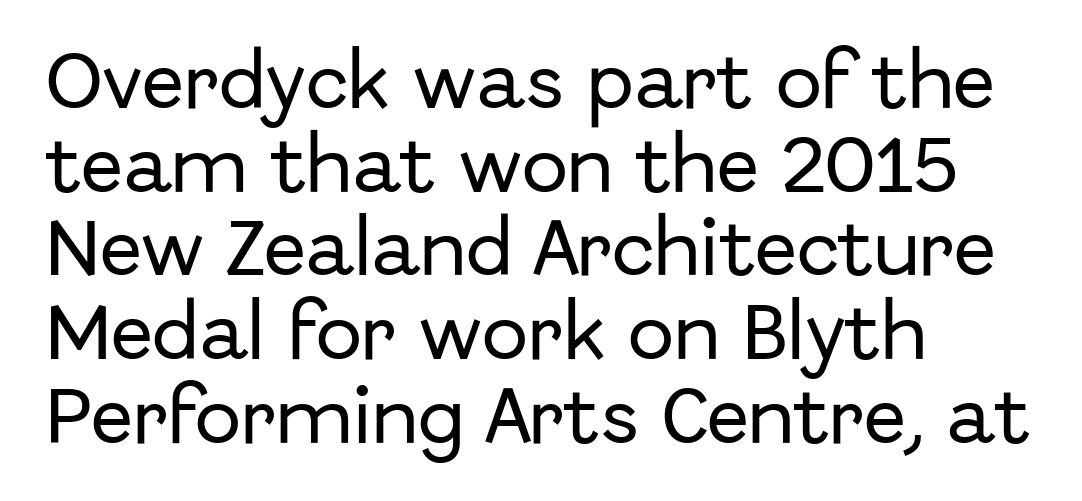
The image shows 62 px sans-serif type, upright; set left-aligned, normal line spacing (1.35x), normal letter spacing, not underlined; low stroke contrast and a medium x-height.
